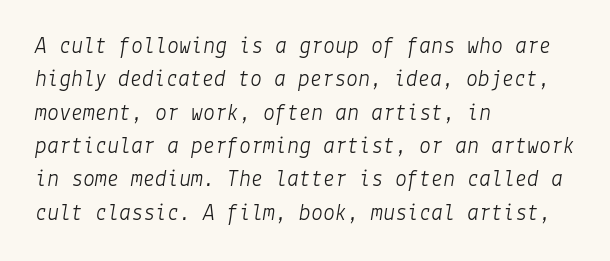
Q: Is the text bold? A: No.
Q: Is the text italic (slanted)? A: Yes, it leans right by about 9 degrees.
Q: Is the text underlined? A: No.
Q: How is the paragraph aligned? A: Left-aligned.
Q: Is the spacing between letters normal or unusually wide? A: Normal.
Q: Is the spacing between lines tight, normal or loose? A: Normal.
